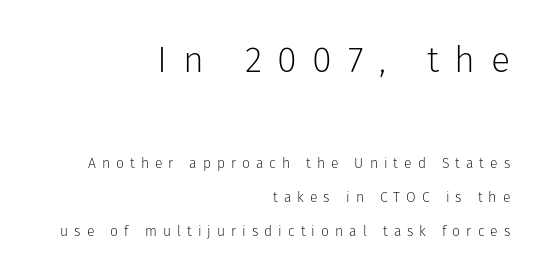
The image shows 36 px light sans-serif type, upright; set right-aligned, loose line spacing (2.42x), unusually wide letter spacing (+0.43 em), not underlined; the first (top) block is 2.57x larger; low stroke contrast and a medium x-height.
